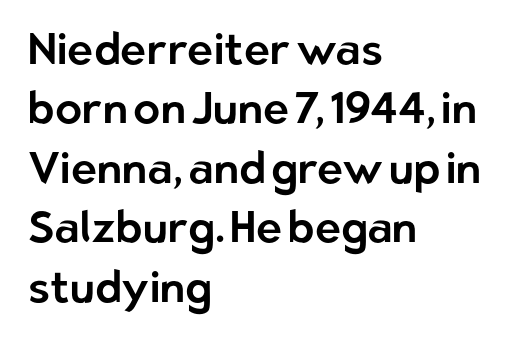
The image shows 44 px sans-serif type, upright; set left-aligned, normal line spacing (1.35x), normal letter spacing, not underlined; low stroke contrast and a medium x-height.
